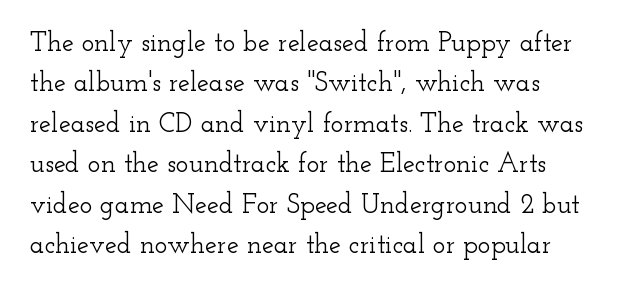
The image shows 27 px text type, upright; set normal line spacing (1.5x), normal letter spacing, not underlined.
